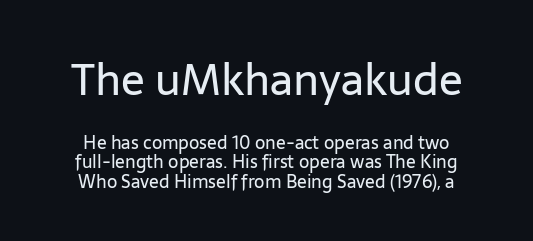
Whoever set this chose condensed vertical rhythm over breathing room. Caption: upper text group enlarged, lower text group reduced. A roman cut, with each character standing at attention. A centered setting, common on invitations and titles, is used for this passage. This rendering features lettering with no underline. Heft: none added — not bold.
